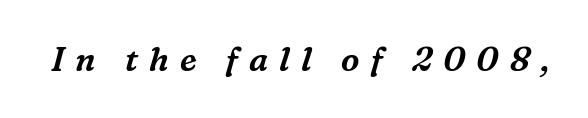
{"serif": "yes", "italic": "yes", "lean": "right", "slant_degrees": 16, "width": "normal", "stroke_contrast": "medium", "x_height": "medium", "monospaced": "no", "underline": "no", "letter_spacing": "wide", "letter_spacing_em": 0.34, "glyph_px": 33}
